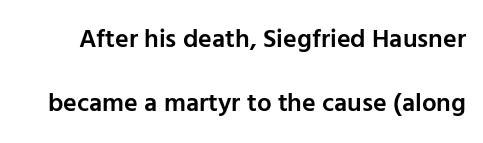
{"italic": "no", "bold": "semi", "underline": "no", "line_spacing": "loose", "line_spacing_ratio": 2.48, "letter_spacing": "normal", "letter_spacing_em": 0.0, "glyph_px": 26}
